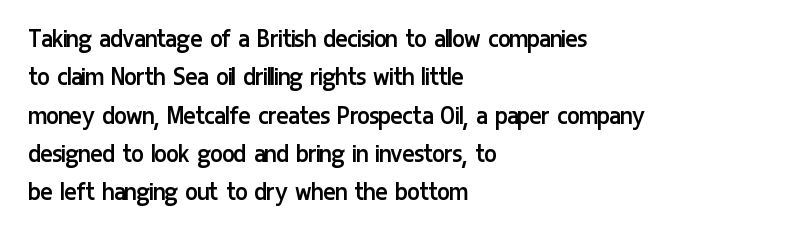
Q: Is the text bold? A: No.
Q: Is the text italic (slanted)? A: No, it is upright.
Q: Is the typeface a serif or a sans-serif typeface? A: Sans-serif.
Q: Is the text underlined? A: No.
Q: How is the paragraph aligned? A: Left-aligned.
Q: Is the spacing between letters normal or unusually wide? A: Normal.
Q: Is the spacing between lines tight, normal or loose? A: Normal.
Q: Width (condensed, normal, or wide)? A: Condensed.
Q: Stroke contrast? A: Low.
Q: x-height? A: Medium.
Q: Monospaced? A: No.
